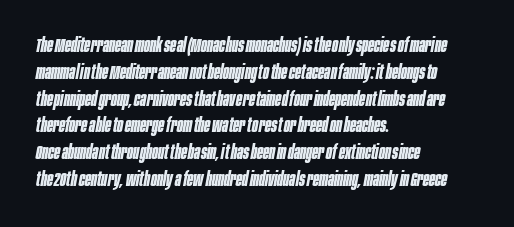
Glance below the letters and you will spot only blank space. Interline gaps are of average width in this sample. This is heavy type, rendered in bold. Students, note that the glyphs here touch the page at normal intervals. The passage is arranged the way most books set body copy — flush left.
